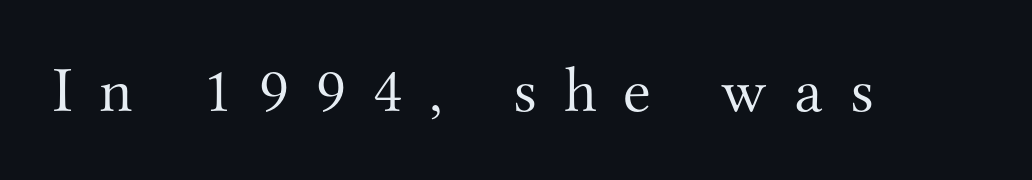
The letters advance in unequal steps, a hallmark of proportional type. Posture: straight, roman, zero tilt. Yep, those are serifs on the letters. Underline: absent.
